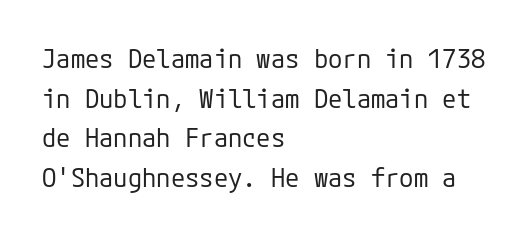
{"italic": "no", "bold": "no", "underline": "no", "align": "left", "line_spacing": "normal", "line_spacing_ratio": 1.52, "letter_spacing": "normal", "letter_spacing_em": 0.0, "glyph_px": 26}
